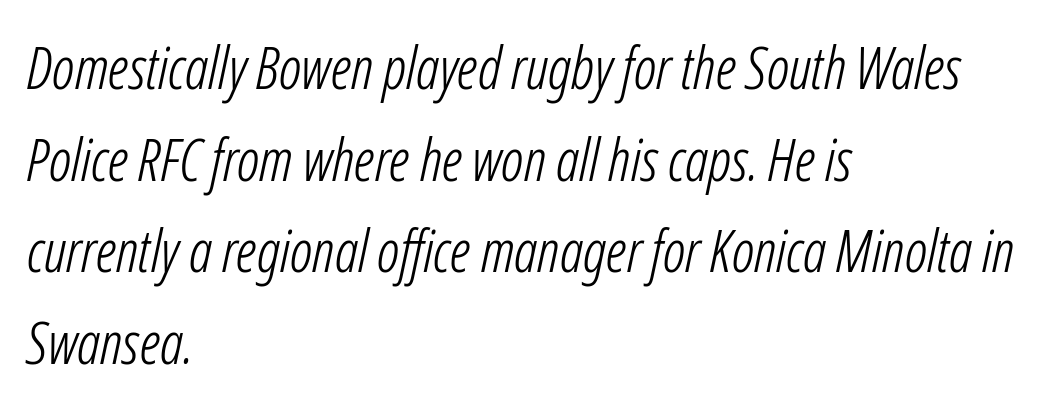
Q: Is the text bold? A: No.
Q: Is the text italic (slanted)? A: Yes, it leans right by about 12 degrees.
Q: Is the text underlined? A: No.
Q: How is the paragraph aligned? A: Left-aligned.
Q: Is the spacing between letters normal or unusually wide? A: Normal.
Q: Is the spacing between lines tight, normal or loose? A: Normal.
Q: Width (condensed, normal, or wide)? A: Condensed.
Q: Stroke contrast? A: Low.
Q: x-height? A: Medium.
Q: Monospaced? A: No.
